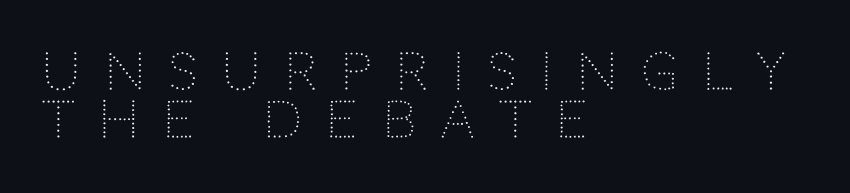
{"serif": "no", "italic": "no", "bold": "no", "weight": "light", "width": "normal", "stroke_contrast": "low", "x_height": "large", "monospaced": "no", "underline": "no", "align": "left", "line_spacing": "tight", "line_spacing_ratio": 0.97, "letter_spacing": "wide", "letter_spacing_em": 0.49, "glyph_px": 50}
